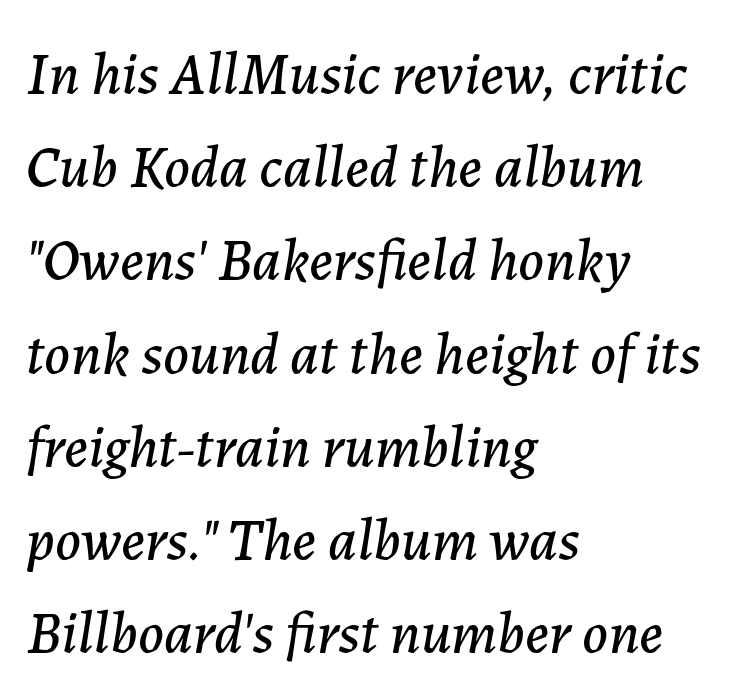
Q: Is the text italic (slanted)? A: Yes, it leans right by about 7 degrees.
Q: Is the text underlined? A: No.
Q: How is the paragraph aligned? A: Left-aligned.
Q: Is the spacing between letters normal or unusually wide? A: Normal.
Q: Is the spacing between lines tight, normal or loose? A: Normal.
Q: Width (condensed, normal, or wide)? A: Normal.
Q: Stroke contrast? A: Low.
Q: x-height? A: Medium.
Q: Monospaced? A: No.
